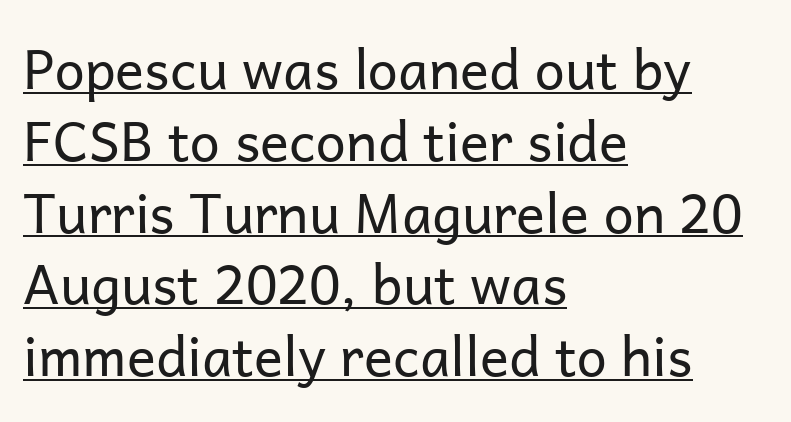
{"serif": "no", "italic": "no", "bold": "no", "weight": "regular", "width": "normal", "stroke_contrast": "low", "x_height": "medium", "monospaced": "no", "underline": "yes", "align": "left", "line_spacing": "normal", "line_spacing_ratio": 1.33, "letter_spacing": "normal", "letter_spacing_em": 0.0, "glyph_px": 54}
